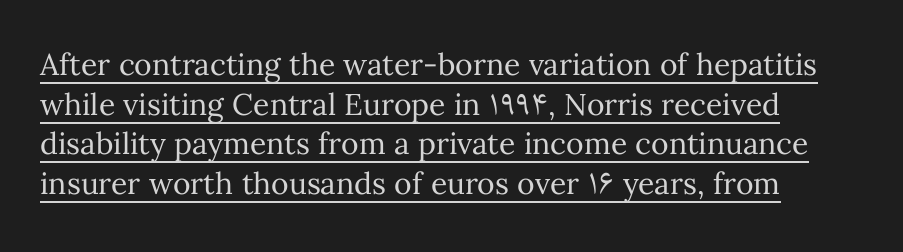
Default kerning and tracking; the words read as compact shapes. Is this a fixed-width face? No — the glyphs have proportional, varying widths. Tall strokes in this sample are plumb rather than angled. Line starts are locked; line ends wander. These lines sit exactly where default settings would place them.
